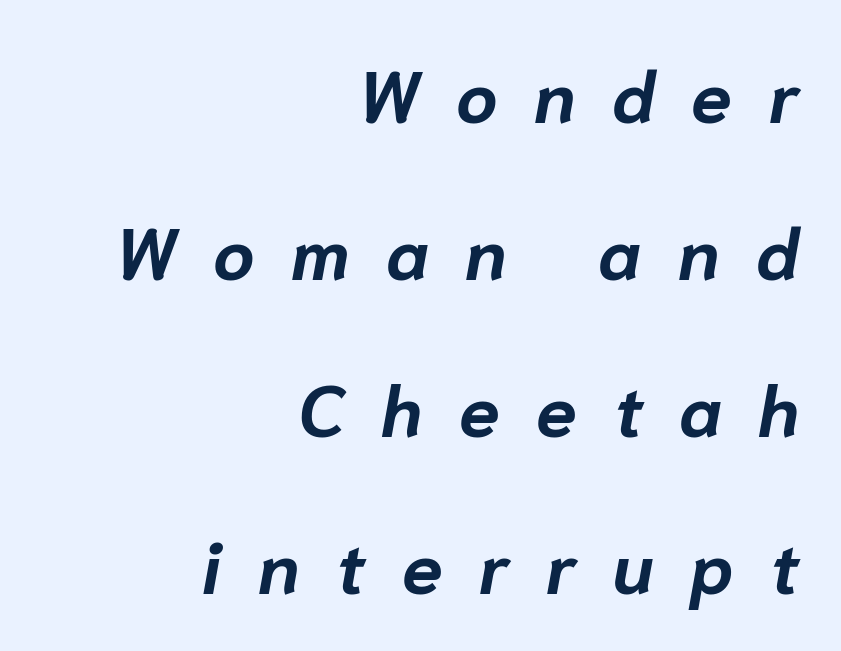
Q: Is the text bold? A: Yes.
Q: Is the text italic (slanted)? A: Yes, it leans right by about 10 degrees.
Q: Is the text underlined? A: No.
Q: How is the paragraph aligned? A: Right-aligned.
Q: Is the spacing between letters normal or unusually wide? A: Unusually wide.
Q: Is the spacing between lines tight, normal or loose? A: Loose.
Q: Width (condensed, normal, or wide)? A: Normal.
Q: Stroke contrast? A: Low.
Q: x-height? A: Medium.
Q: Monospaced? A: No.
